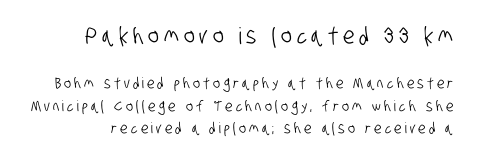
{"underline": "no", "line_spacing": "normal", "line_spacing_ratio": 1.48, "letter_spacing": "wide", "letter_spacing_em": 0.21, "larger_block": "first", "size_ratio": 1.53, "glyph_px": 23}
